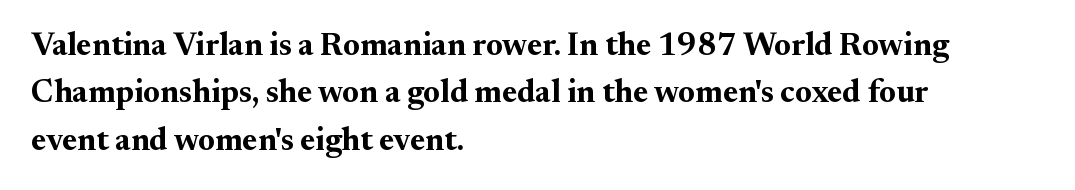
{"serif": "yes", "italic": "no", "bold": "yes", "weight": "bold", "width": "normal", "stroke_contrast": "medium", "x_height": "small", "monospaced": "no", "underline": "no", "align": "left", "line_spacing": "normal", "line_spacing_ratio": 1.48, "letter_spacing": "normal", "letter_spacing_em": 0.0, "glyph_px": 32}
